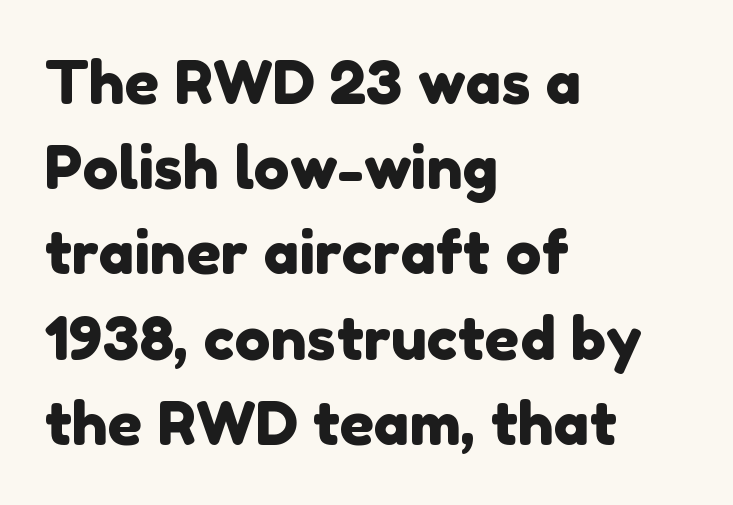
Q: Is the typeface a serif or a sans-serif typeface? A: Sans-serif.
Q: Is the text underlined? A: No.
Q: How is the paragraph aligned? A: Left-aligned.
Q: Is the spacing between letters normal or unusually wide? A: Normal.
Q: Is the spacing between lines tight, normal or loose? A: Normal.
Q: Width (condensed, normal, or wide)? A: Normal.
Q: Stroke contrast? A: Low.
Q: x-height? A: Medium.
Q: Monospaced? A: No.
